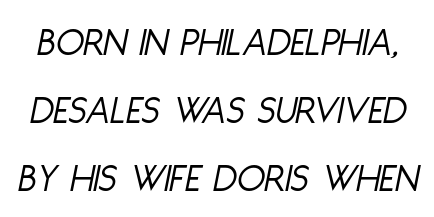
{"italic": "yes", "lean": "right", "slant_degrees": 11, "bold": "no", "weight": "light", "width": "condensed", "stroke_contrast": "low", "x_height": "large", "monospaced": "no", "underline": "no", "line_spacing": "normal", "line_spacing_ratio": 1.66, "letter_spacing": "normal", "letter_spacing_em": 0.0, "glyph_px": 41}
